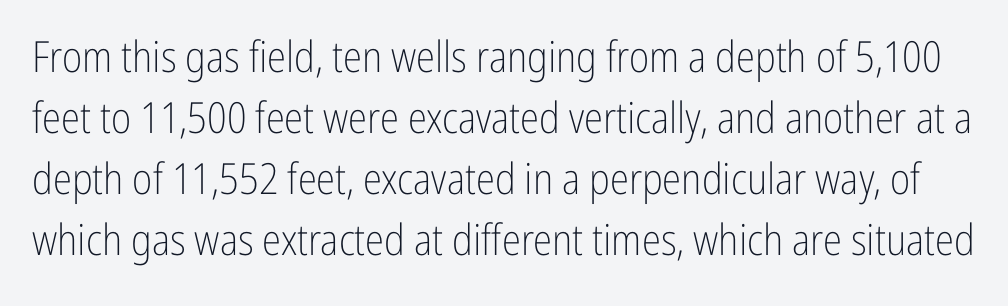
How would I describe the line gaps? Plain and ordinary. The glyphs in this specimen are sans serif. Standard letterfit; no display-style spreading of the glyphs. Is this a heavy cut? Hardly; it is regular or lighter. A roman cut, with each character standing at attention.
